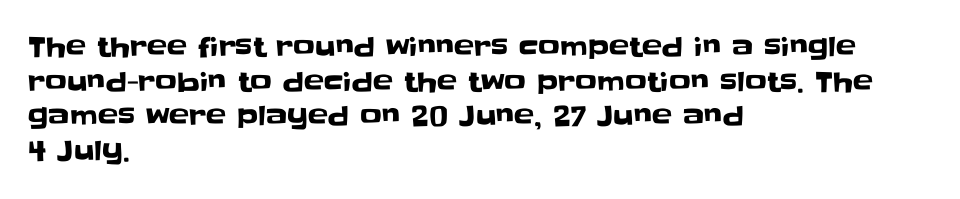
The image shows 27 px text type, upright; set left-aligned, normal line spacing (1.28x), normal letter spacing, not underlined.
